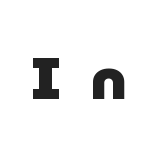
This is roman type, the default non-slanted kind. Character widths vary here, with narrow letters taking less room than wide ones. Its strokes are broad and dark, the hallmark of bold type. Lines of text with bare space underneath.
